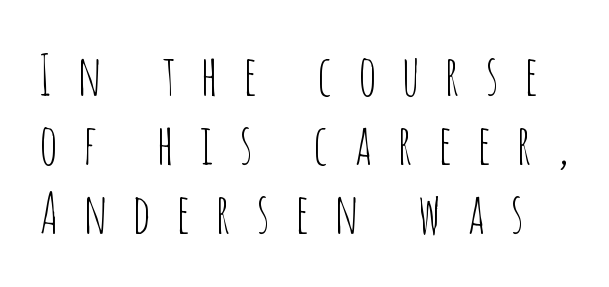
Heft: none added — not bold. Look at the tracking — it's clearly loosened, letters drifting apart. Varying glyph widths throughout — classic text-font behaviour. Posture: upright roman. Letters rest on an invisible, unmarked baseline. The typeface chosen for these lines omits serifs.
